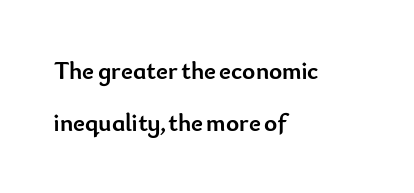
{"italic": "no", "bold": "yes", "underline": "no", "align": "left", "line_spacing": "loose", "line_spacing_ratio": 2.08, "letter_spacing": "normal", "letter_spacing_em": 0.0, "glyph_px": 25}
